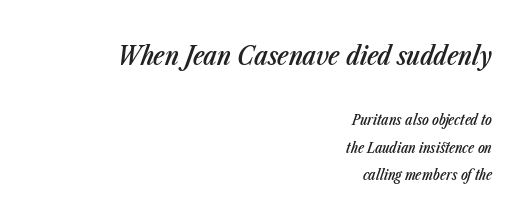
Successive baselines arrive slowly, with a big drop between each. The type is set solid horizontally, with unmodified tracking. A student would notice the top passage is typeset larger than what follows. This sample uses an oblique cut, with every glyph tilted off the vertical. Notice the strokes are somewhat thickened but not fully heavy: this is a semibold.
